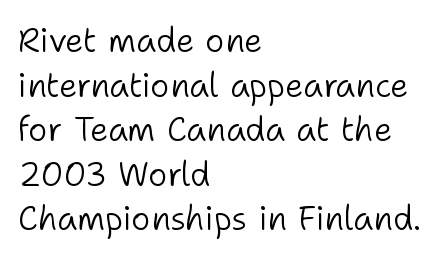
The image shows 33 px light sans-serif type, upright; set left-aligned, normal line spacing (1.35x), normal letter spacing, not underlined; low stroke contrast and a medium x-height.
